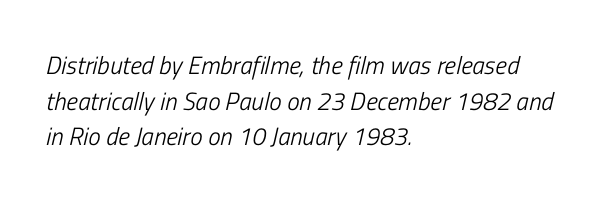
The image shows 25 px text type, italic (leaning right); set left-aligned, normal line spacing (1.43x), normal letter spacing, not underlined.
